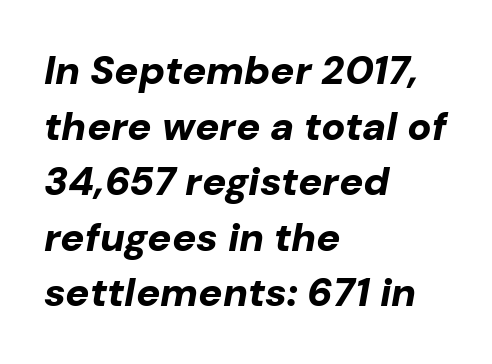
Q: Is the text bold? A: Yes.
Q: Is the text italic (slanted)? A: Yes, it leans right by about 10 degrees.
Q: Is the text underlined? A: No.
Q: How is the paragraph aligned? A: Left-aligned.
Q: Is the spacing between letters normal or unusually wide? A: Normal.
Q: Is the spacing between lines tight, normal or loose? A: Normal.
Q: Width (condensed, normal, or wide)? A: Normal.
Q: Stroke contrast? A: Low.
Q: x-height? A: Medium.
Q: Monospaced? A: No.
